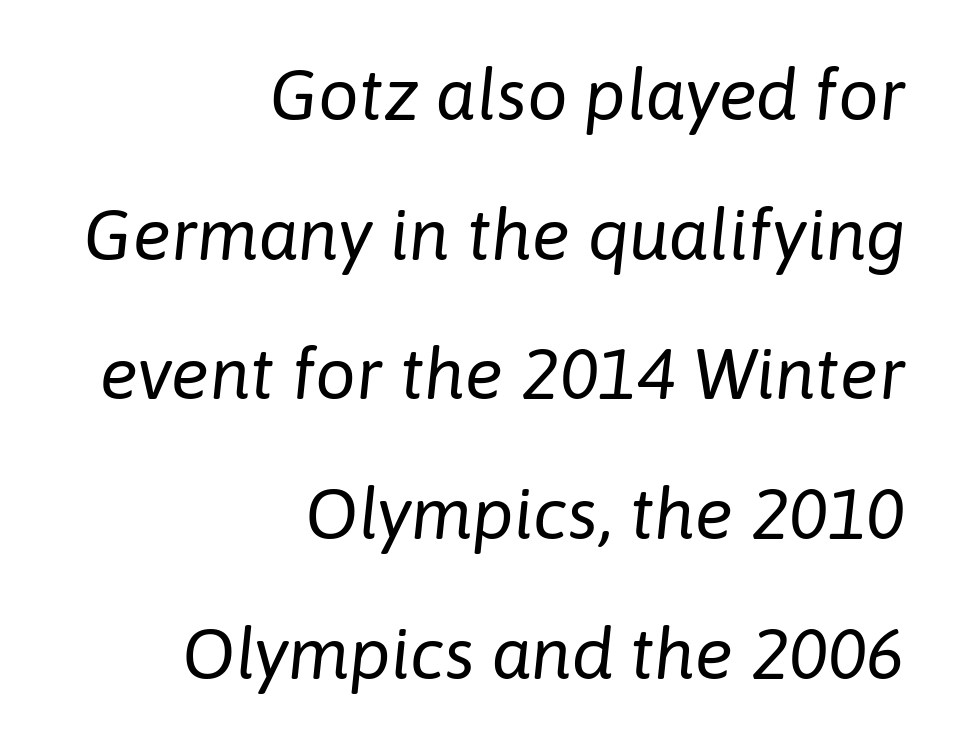
Reading down the block, your eye finds every line finishing at a fixed right position. The zone under the glyphs is completely vacant. How are the letters spaced? Ordinarily, with no added tracking. The lettering tilts uniformly, giving the passage an italic look. Leading: increased.
